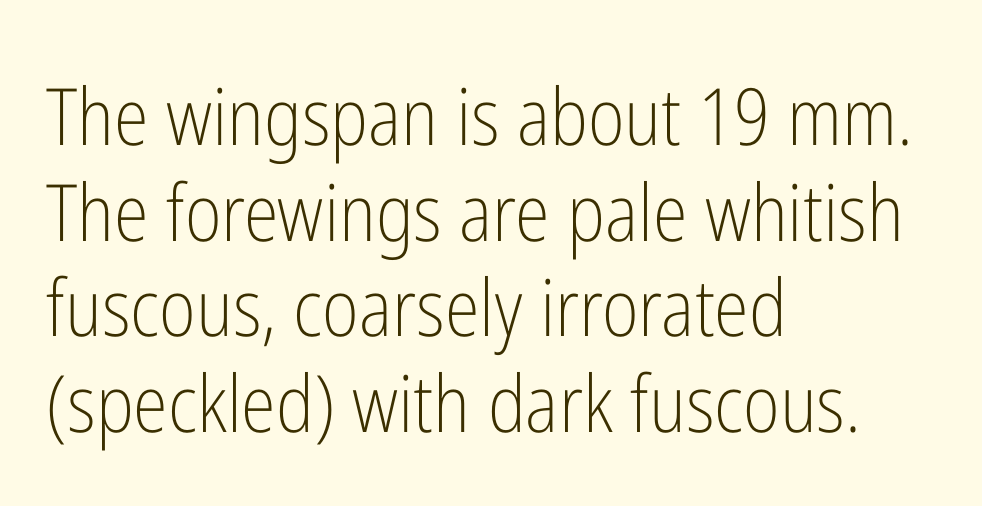
{"serif": "no", "italic": "no", "bold": "no", "weight": "light", "width": "condensed", "stroke_contrast": "low", "x_height": "medium", "monospaced": "no", "underline": "no", "align": "left", "line_spacing_ratio": 1.21, "letter_spacing": "normal", "letter_spacing_em": 0.0, "glyph_px": 79}
